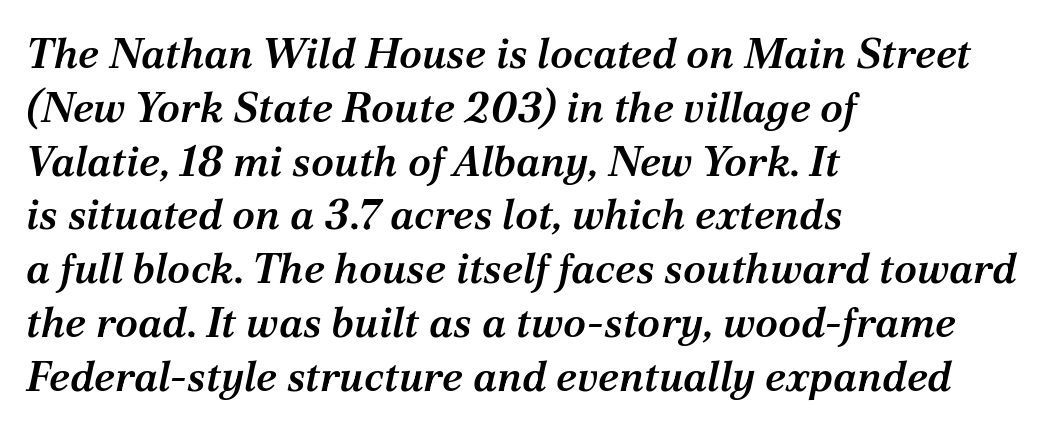
You could call the tracking neutral — neither tight nor loose. Think of a printed novel: that variable character pitch is what you see here. Would a proofreader flag this as italicized? Yes. These lines carry some extra weight — a demibold, not a full bold.
